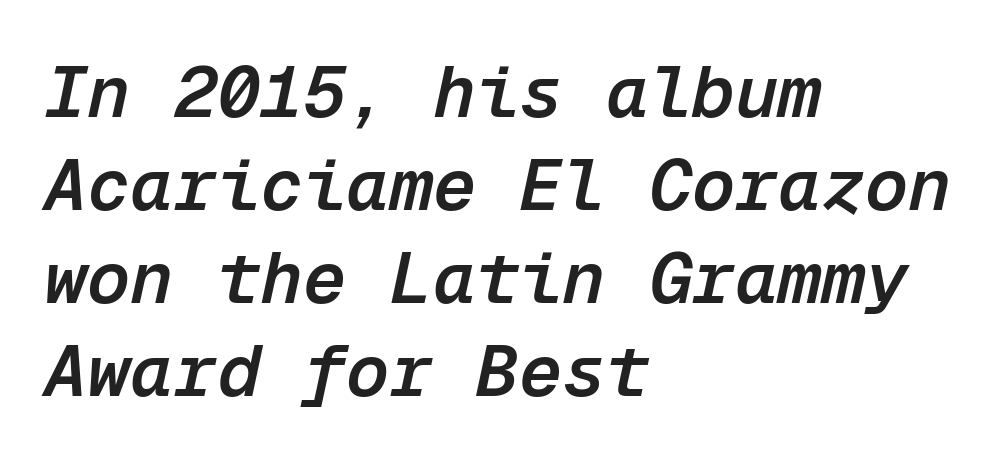
Q: Is the text bold? A: Semi-bold.
Q: Is the text italic (slanted)? A: Yes, it leans right by about 12 degrees.
Q: Is the text underlined? A: No.
Q: How is the paragraph aligned? A: Left-aligned.
Q: Is the spacing between letters normal or unusually wide? A: Normal.
Q: Is the spacing between lines tight, normal or loose? A: Normal.
Q: Width (condensed, normal, or wide)? A: Normal.
Q: Stroke contrast? A: Low.
Q: x-height? A: Medium.
Q: Monospaced? A: Yes.
